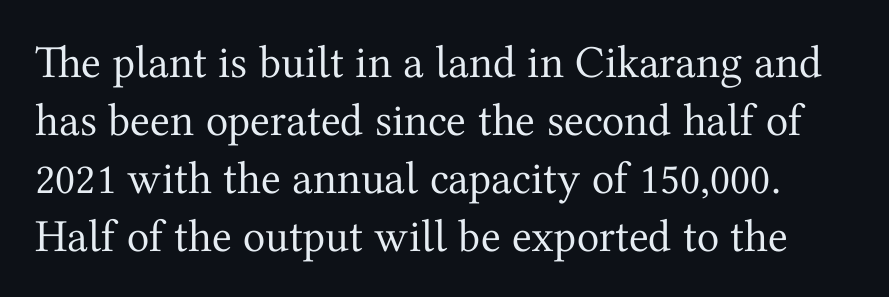
Varying glyph widths throughout — classic text-font behaviour. The characters are drawn with everyday or finer stroke widths. This is the regular roman posture of the typeface. The passage shown is typeset with a serif family.
